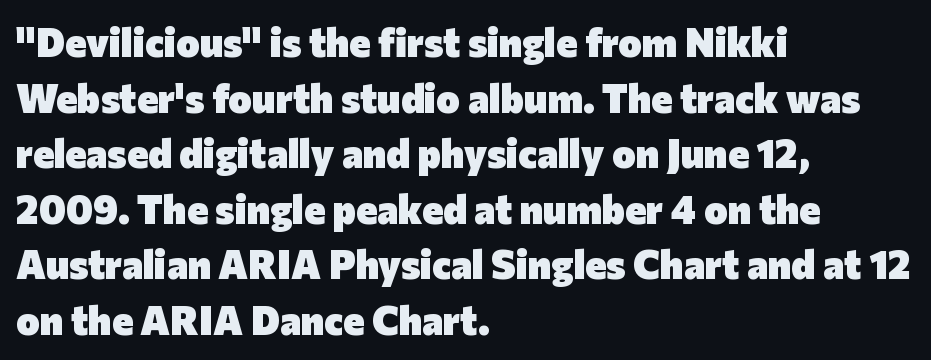
{"serif": "no", "italic": "no", "bold": "yes", "weight": "heavy", "width": "normal", "stroke_contrast": "low", "x_height": "medium", "monospaced": "no", "underline": "no", "align": "left", "line_spacing": "normal", "line_spacing_ratio": 1.39, "letter_spacing": "normal", "letter_spacing_em": 0.0, "glyph_px": 40}
